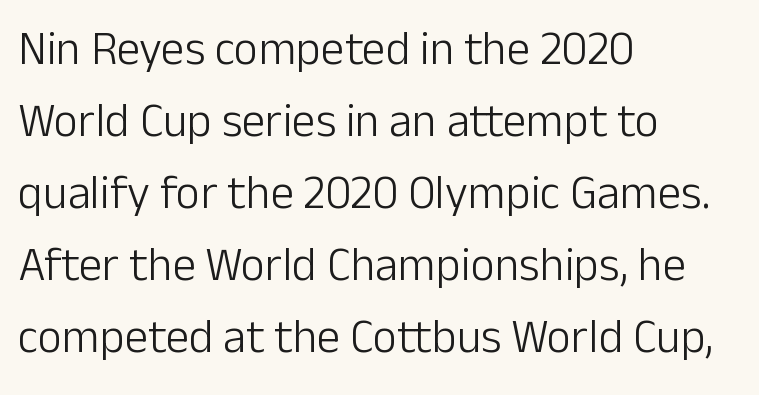
Q: Is the text bold? A: No.
Q: Is the text italic (slanted)? A: No, it is upright.
Q: Is the typeface a serif or a sans-serif typeface? A: Sans-serif.
Q: Is the text underlined? A: No.
Q: How is the paragraph aligned? A: Left-aligned.
Q: Is the spacing between letters normal or unusually wide? A: Normal.
Q: Is the spacing between lines tight, normal or loose? A: Normal.
Q: Width (condensed, normal, or wide)? A: Normal.
Q: Stroke contrast? A: Low.
Q: x-height? A: Medium.
Q: Monospaced? A: No.
